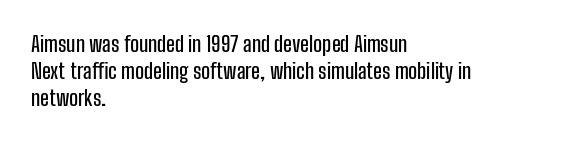
Q: Is the text italic (slanted)? A: No, it is upright.
Q: Is the text underlined? A: No.
Q: How is the paragraph aligned? A: Left-aligned.
Q: Is the spacing between letters normal or unusually wide? A: Normal.
Q: Is the spacing between lines tight, normal or loose? A: Normal.
